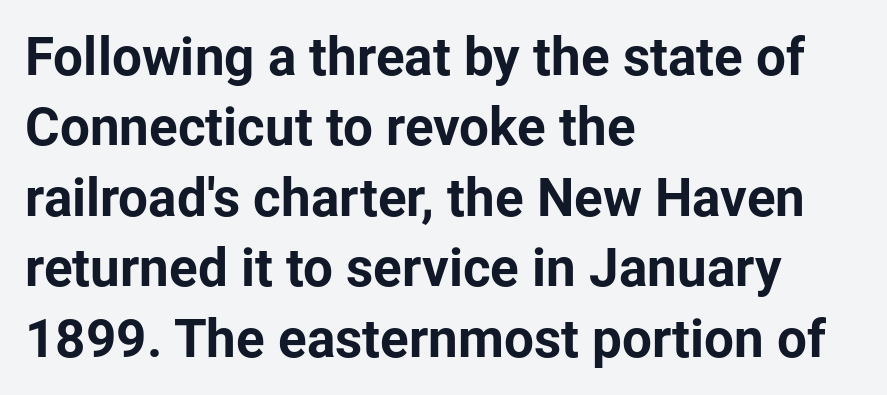
Q: Is the text bold? A: Yes.
Q: Is the text italic (slanted)? A: No, it is upright.
Q: Is the typeface a serif or a sans-serif typeface? A: Sans-serif.
Q: Is the text underlined? A: No.
Q: How is the paragraph aligned? A: Left-aligned.
Q: Is the spacing between letters normal or unusually wide? A: Normal.
Q: Is the spacing between lines tight, normal or loose? A: Normal.
Q: Width (condensed, normal, or wide)? A: Normal.
Q: Stroke contrast? A: Low.
Q: x-height? A: Medium.
Q: Monospaced? A: No.
